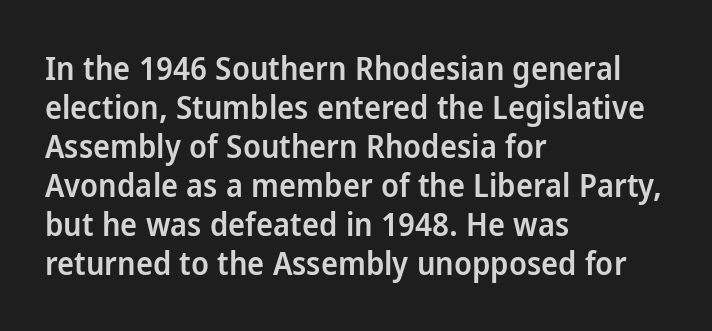
Q: Is the text bold? A: Semi-bold.
Q: Is the text italic (slanted)? A: No, it is upright.
Q: Is the typeface a serif or a sans-serif typeface? A: Sans-serif.
Q: Is the text underlined? A: No.
Q: How is the paragraph aligned? A: Left-aligned.
Q: Is the spacing between letters normal or unusually wide? A: Normal.
Q: Width (condensed, normal, or wide)? A: Normal.
Q: Stroke contrast? A: Low.
Q: x-height? A: Medium.
Q: Monospaced? A: No.
